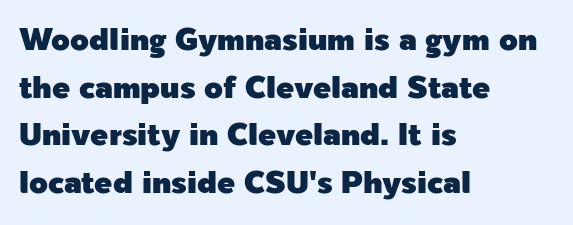
The image shows 30 px sans-serif type, upright; set left-aligned, normal line spacing (1.59x), normal letter spacing, not underlined; a medium x-height.
